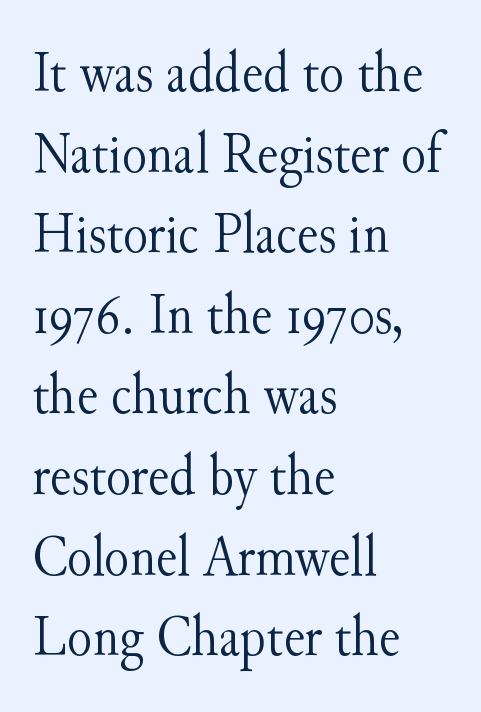
{"serif": "yes", "italic": "no", "bold": "no", "weight": "light", "width": "normal", "stroke_contrast": "medium", "x_height": "small", "monospaced": "no", "underline": "no", "align": "left", "line_spacing": "normal", "line_spacing_ratio": 1.39, "letter_spacing": "normal", "letter_spacing_em": 0.0, "glyph_px": 58}
